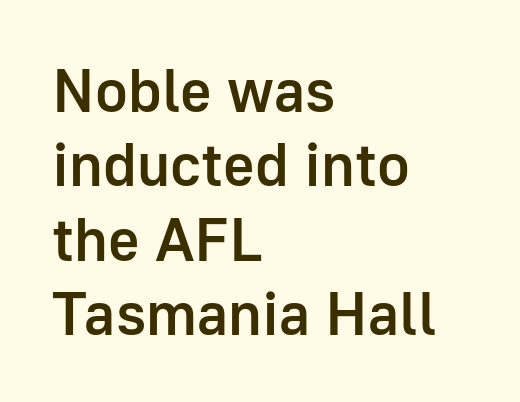
Q: Is the text bold? A: Semi-bold.
Q: Is the text italic (slanted)? A: No, it is upright.
Q: Is the typeface a serif or a sans-serif typeface? A: Sans-serif.
Q: Is the text underlined? A: No.
Q: How is the paragraph aligned? A: Left-aligned.
Q: Is the spacing between letters normal or unusually wide? A: Normal.
Q: Width (condensed, normal, or wide)? A: Normal.
Q: Stroke contrast? A: Low.
Q: x-height? A: Medium.
Q: Monospaced? A: No.
